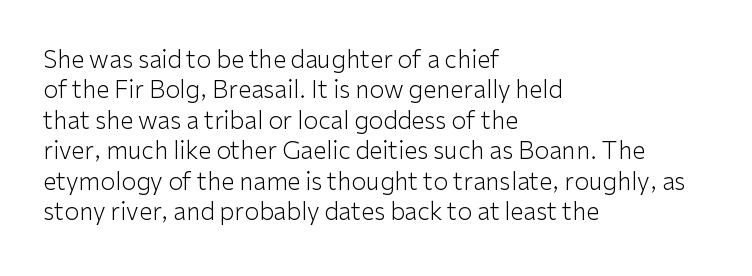
The image shows 24 px text type, upright; set left-aligned, normal line spacing (1.27x), normal letter spacing, not underlined.
